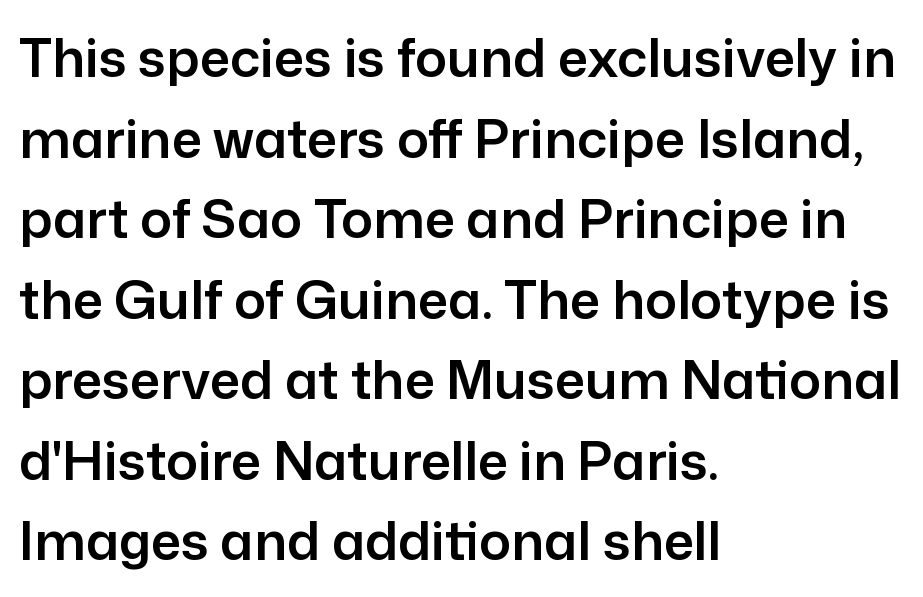
{"serif": "no", "italic": "no", "width": "normal", "stroke_contrast": "low", "x_height": "medium", "monospaced": "no", "underline": "no", "align": "left", "line_spacing": "normal", "line_spacing_ratio": 1.52, "letter_spacing": "normal", "letter_spacing_em": 0.0, "glyph_px": 53}
